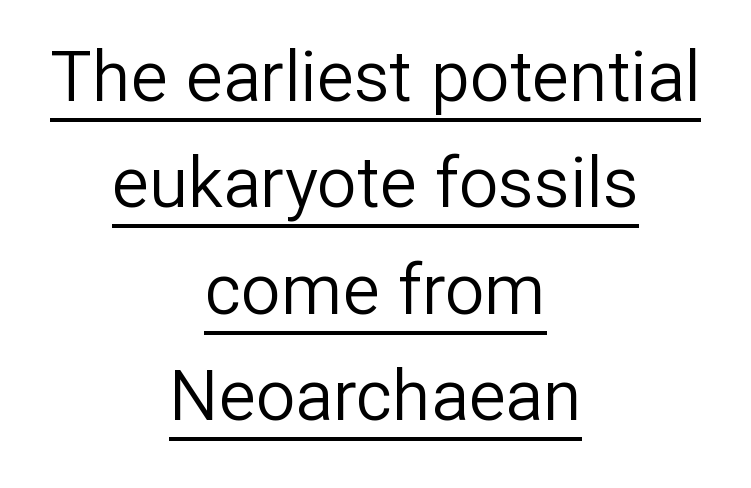
{"serif": "no", "italic": "no", "bold": "no", "weight": "regular", "width": "normal", "stroke_contrast": "low", "x_height": "medium", "monospaced": "no", "underline": "yes", "align": "center", "line_spacing": "normal", "line_spacing_ratio": 1.52, "letter_spacing": "normal", "letter_spacing_em": 0.0, "glyph_px": 70}
